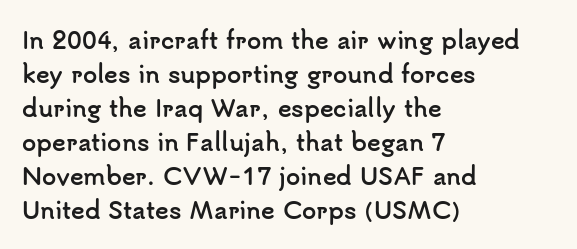
Q: Is the text bold? A: Yes.
Q: Is the text italic (slanted)? A: No, it is upright.
Q: Is the text underlined? A: No.
Q: How is the paragraph aligned? A: Left-aligned.
Q: Is the spacing between letters normal or unusually wide? A: Normal.
Q: Is the spacing between lines tight, normal or loose? A: Normal.
